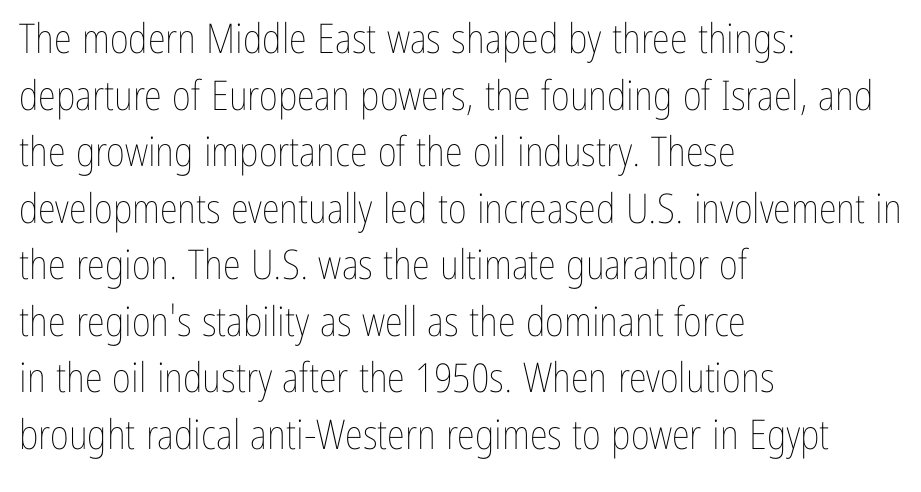
Q: Is the text bold? A: No.
Q: Is the text italic (slanted)? A: No, it is upright.
Q: Is the text underlined? A: No.
Q: How is the paragraph aligned? A: Left-aligned.
Q: Is the spacing between letters normal or unusually wide? A: Normal.
Q: Is the spacing between lines tight, normal or loose? A: Normal.
Q: Width (condensed, normal, or wide)? A: Condensed.
Q: Stroke contrast? A: Low.
Q: x-height? A: Medium.
Q: Monospaced? A: No.
